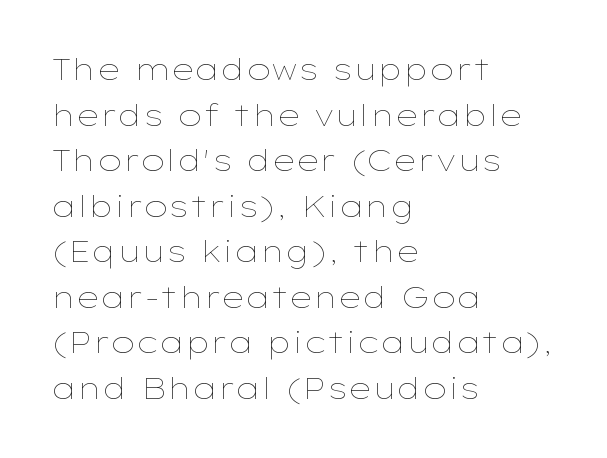
The strokes carry an ordinary text weight at most. Tracking value appears to be zero — textbook default spacing. You could not count columns in this text — the font is proportionally spaced. Leftover space on each line is placed entirely after the last word. A bare baseline throughout the passage. Interline gaps are of average width in this sample.
